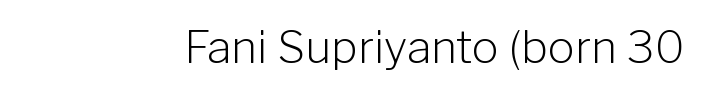
Q: Is the text bold? A: No.
Q: Is the text italic (slanted)? A: No, it is upright.
Q: Is the typeface a serif or a sans-serif typeface? A: Sans-serif.
Q: Is the text underlined? A: No.
Q: Is the spacing between letters normal or unusually wide? A: Normal.
Q: Width (condensed, normal, or wide)? A: Normal.
Q: Stroke contrast? A: Low.
Q: x-height? A: Medium.
Q: Monospaced? A: No.
